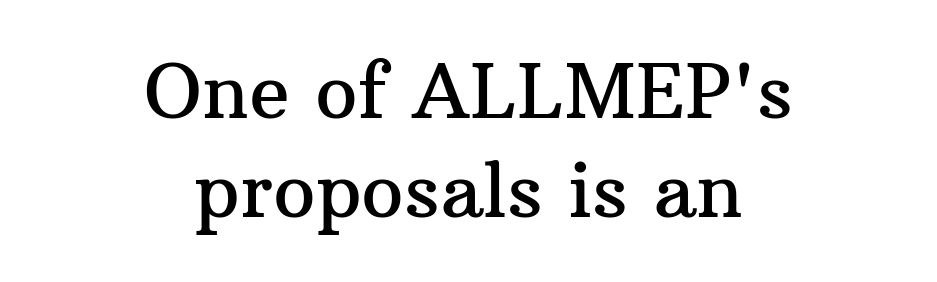
The image shows 75 px serif type, upright; set centered, normal line spacing (1.32x), normal letter spacing, not underlined; medium stroke contrast and a medium x-height.
